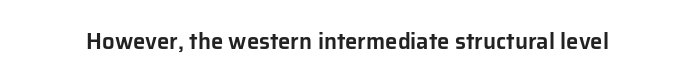
Tall strokes in this sample are plumb rather than angled. Short note: letters normally spaced. Lines of text with bare space underneath.
